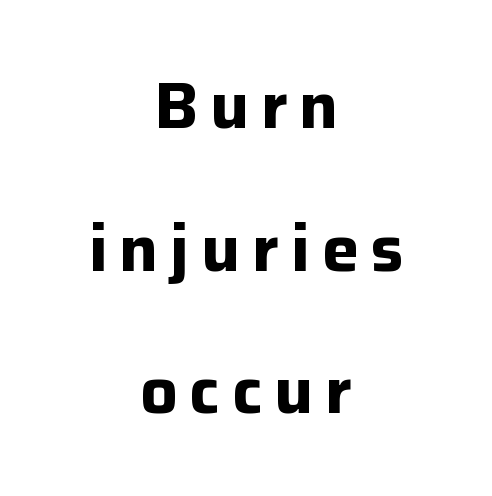
Q: Is the text bold? A: Yes.
Q: Is the text italic (slanted)? A: No, it is upright.
Q: Is the typeface a serif or a sans-serif typeface? A: Sans-serif.
Q: Is the text underlined? A: No.
Q: How is the paragraph aligned? A: Centered.
Q: Is the spacing between lines tight, normal or loose? A: Loose.
Q: Width (condensed, normal, or wide)? A: Normal.
Q: Stroke contrast? A: Low.
Q: x-height? A: Medium.
Q: Monospaced? A: No.
